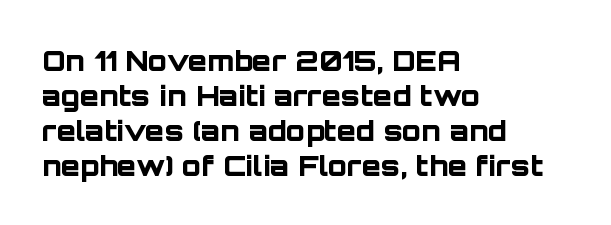
The image shows 28 px bold sans-serif type, upright; set left-aligned, normal line spacing (1.25x), normal letter spacing, not underlined; low stroke contrast and a large x-height.
